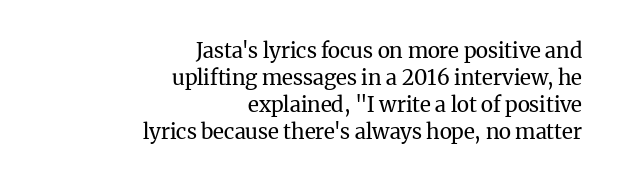
Nothing heavy about these letters — not bold at all. Caption: standard tracking, unaltered. The space directly below the letters is spotless. The specimen reads as upright at a glance.
